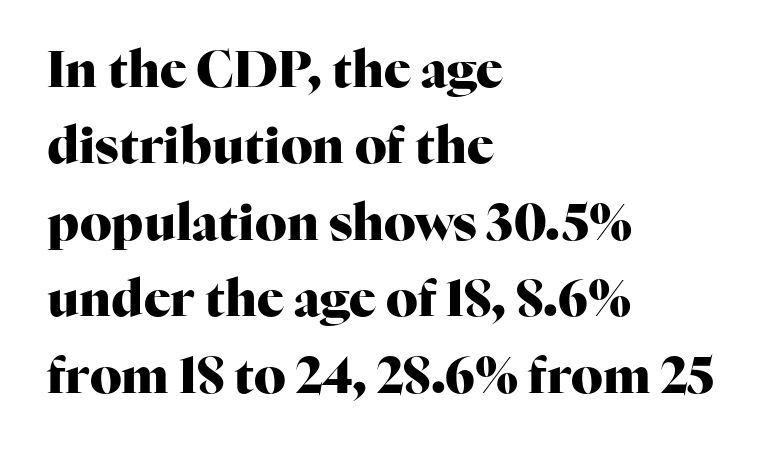
The image shows 50 px heavy serif type, upright; set left-aligned, normal line spacing (1.53x), normal letter spacing, not underlined; high stroke contrast and a medium x-height.
